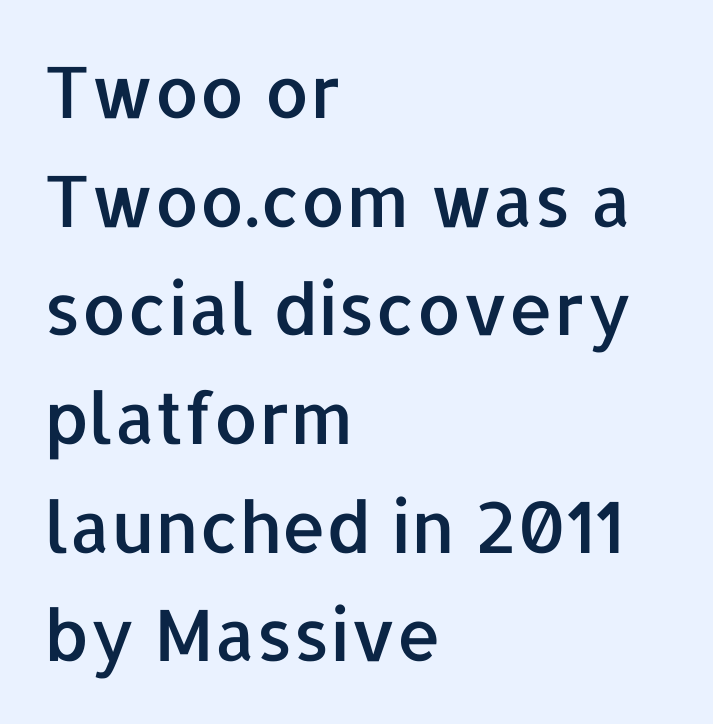
Q: Is the text italic (slanted)? A: No, it is upright.
Q: Is the typeface a serif or a sans-serif typeface? A: Sans-serif.
Q: Is the text underlined? A: No.
Q: How is the paragraph aligned? A: Left-aligned.
Q: Is the spacing between letters normal or unusually wide? A: Normal.
Q: Is the spacing between lines tight, normal or loose? A: Normal.
Q: Width (condensed, normal, or wide)? A: Normal.
Q: Stroke contrast? A: Low.
Q: x-height? A: Medium.
Q: Monospaced? A: No.
